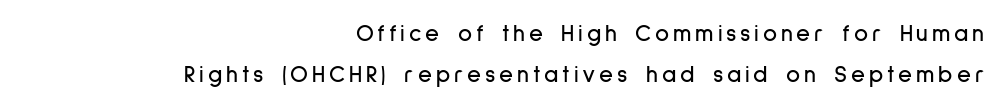
{"italic": "no", "underline": "no", "align": "right", "line_spacing_ratio": 1.72, "glyph_px": 24}
